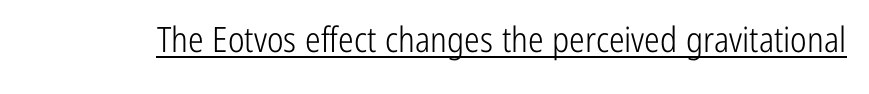
The image shows 35 px light, condensed sans-serif type, upright; set normal letter spacing, underlined; low stroke contrast and a medium x-height.
